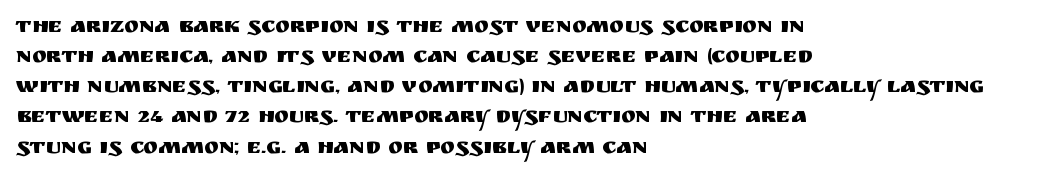
{"italic": "no", "underline": "no", "align": "left", "line_spacing": "normal", "line_spacing_ratio": 1.37, "letter_spacing": "normal", "letter_spacing_em": 0.0, "glyph_px": 22}
